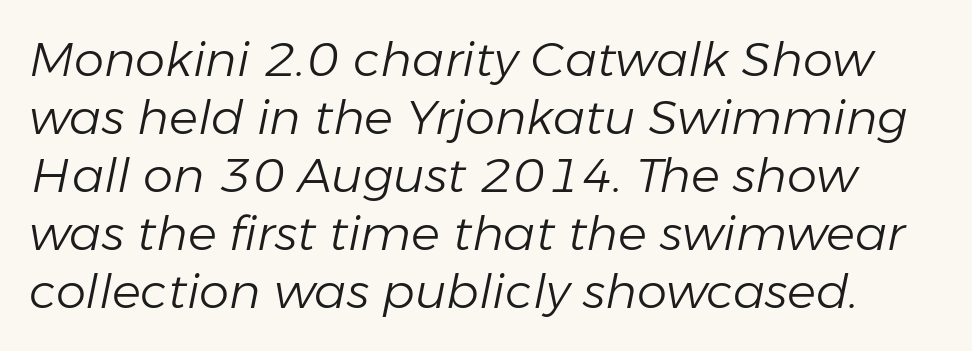
Emphasis-style slanted type is in use. The horizontal fit of the characters is conventional and even. A typesetter would call this proportional, since set widths differ per character. Descenders hang freely into open space. This is not heavy type; no bold has been used.
